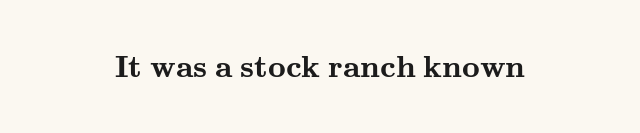
{"serif": "yes", "italic": "no", "bold": "yes", "weight": "semibold", "width": "wide", "stroke_contrast": "medium", "x_height": "small", "monospaced": "no", "underline": "no", "letter_spacing": "normal", "letter_spacing_em": 0.0, "glyph_px": 31}
